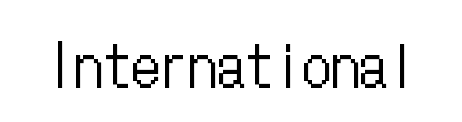
The image shows 57 px regular-weight, condensed type, upright; set normal letter spacing, not underlined; low stroke contrast and a medium x-height.
